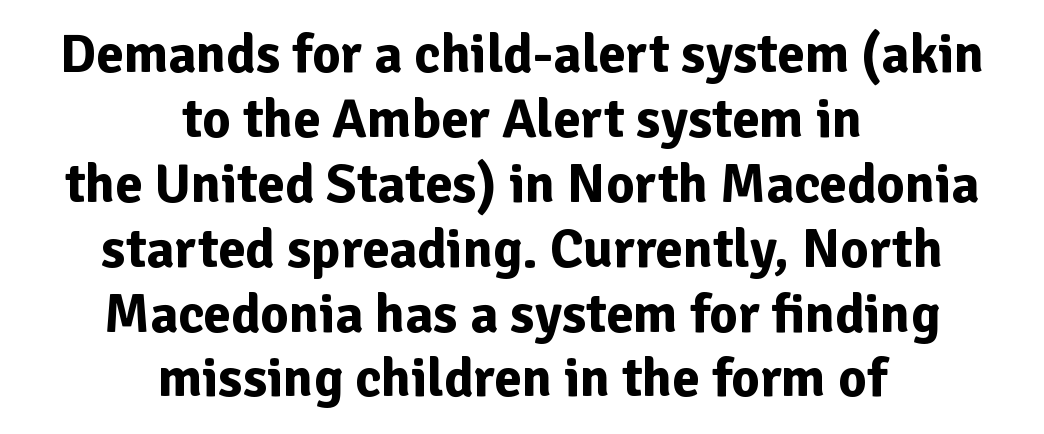
Q: Is the text bold? A: Yes.
Q: Is the text italic (slanted)? A: No, it is upright.
Q: Is the typeface a serif or a sans-serif typeface? A: Sans-serif.
Q: Is the text underlined? A: No.
Q: How is the paragraph aligned? A: Centered.
Q: Is the spacing between letters normal or unusually wide? A: Normal.
Q: Width (condensed, normal, or wide)? A: Normal.
Q: Stroke contrast? A: Low.
Q: x-height? A: Medium.
Q: Monospaced? A: No.
